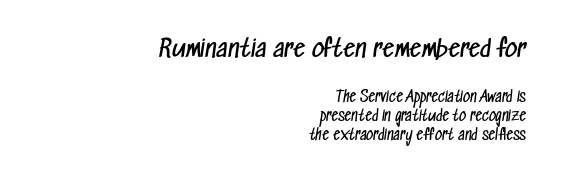
Q: Is the text bold? A: No.
Q: Is the text underlined? A: No.
Q: How is the paragraph aligned? A: Right-aligned.
Q: Is the spacing between letters normal or unusually wide? A: Normal.
Q: Is the spacing between lines tight, normal or loose? A: Normal.
Q: Which block of text is set in a larger size, the first (top) or the second (bottom)? A: The first (top) one.
